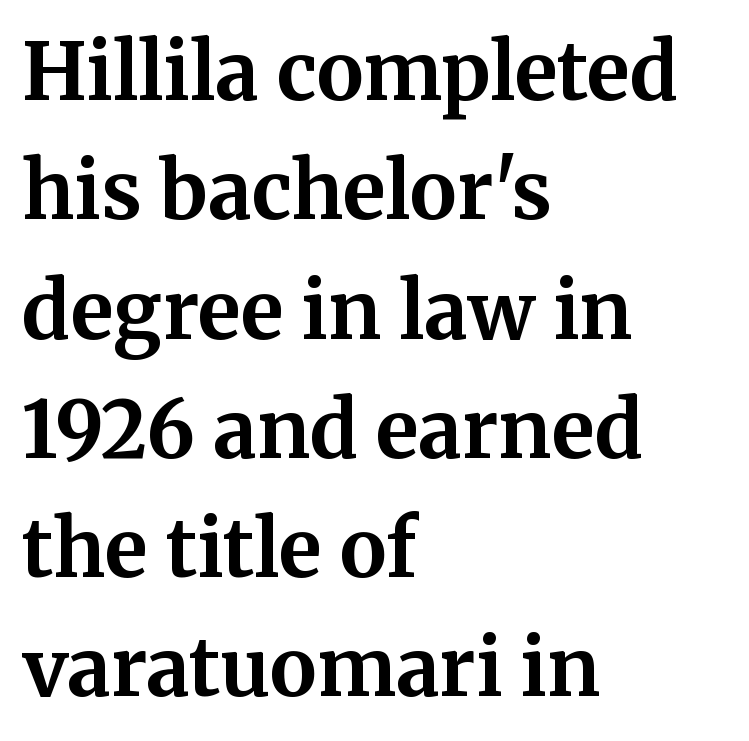
Q: Is the text bold? A: Yes.
Q: Is the text italic (slanted)? A: No, it is upright.
Q: Is the typeface a serif or a sans-serif typeface? A: Serif.
Q: Is the text underlined? A: No.
Q: How is the paragraph aligned? A: Left-aligned.
Q: Is the spacing between letters normal or unusually wide? A: Normal.
Q: Is the spacing between lines tight, normal or loose? A: Normal.
Q: Width (condensed, normal, or wide)? A: Normal.
Q: Stroke contrast? A: Medium.
Q: x-height? A: Medium.
Q: Monospaced? A: No.
